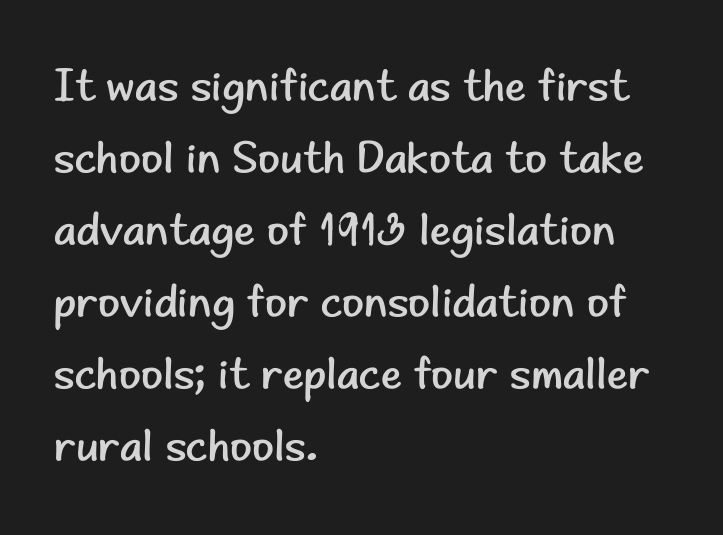
The image shows 45 px regular-weight sans-serif type, upright; set left-aligned, normal line spacing (1.6x), normal letter spacing, not underlined; low stroke contrast and a small x-height.
